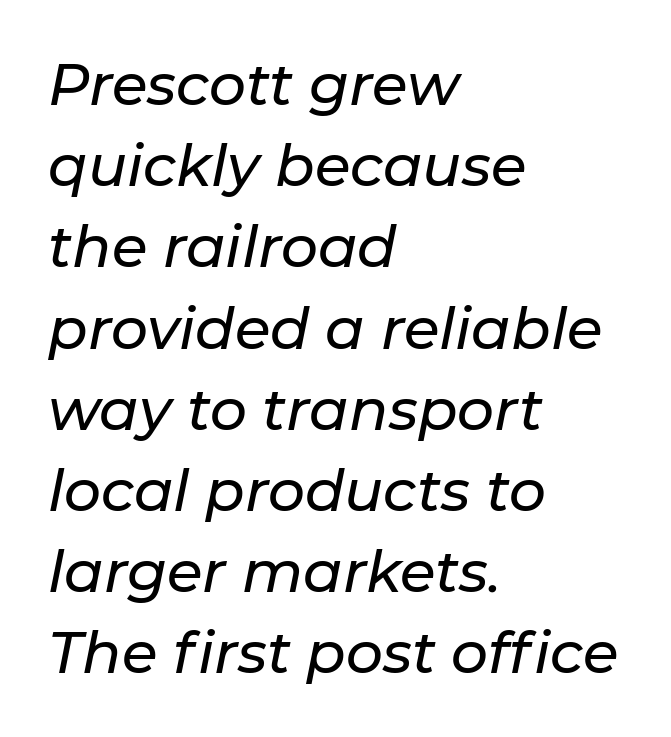
The lines in this sample share a left origin and differ only in where they stop. The typography opts for an oblique posture over an upright one. What stands out about the letter spacing? Nothing — it is the standard amount. Quick note: interline space is typical. The area under the type is left untouched.
